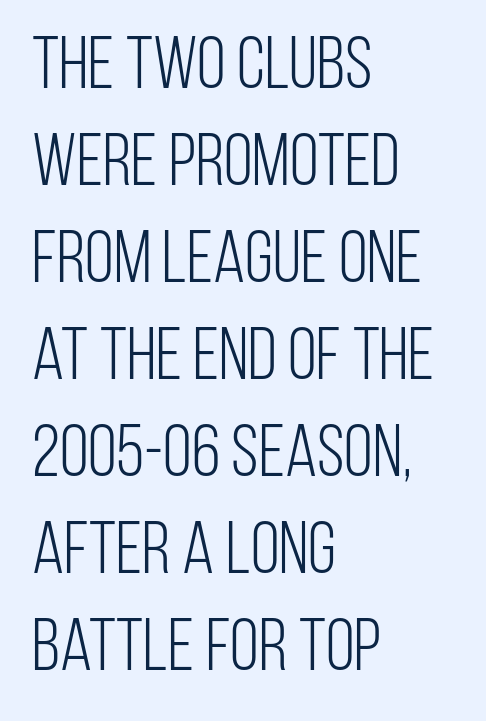
Q: Is the text bold? A: No.
Q: Is the text italic (slanted)? A: No, it is upright.
Q: Is the typeface a serif or a sans-serif typeface? A: Sans-serif.
Q: Is the text underlined? A: No.
Q: How is the paragraph aligned? A: Left-aligned.
Q: Is the spacing between letters normal or unusually wide? A: Normal.
Q: Is the spacing between lines tight, normal or loose? A: Normal.
Q: Width (condensed, normal, or wide)? A: Condensed.
Q: Stroke contrast? A: Low.
Q: x-height? A: Large.
Q: Monospaced? A: No.
